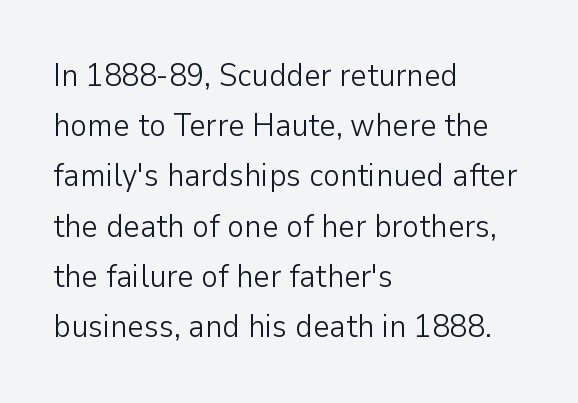
{"serif": "no", "italic": "no", "bold": "no", "weight": "light", "width": "normal", "stroke_contrast": "low", "x_height": "medium", "monospaced": "no", "underline": "no", "align": "left", "line_spacing": "normal", "line_spacing_ratio": 1.57, "letter_spacing": "normal", "letter_spacing_em": 0.0, "glyph_px": 32}
